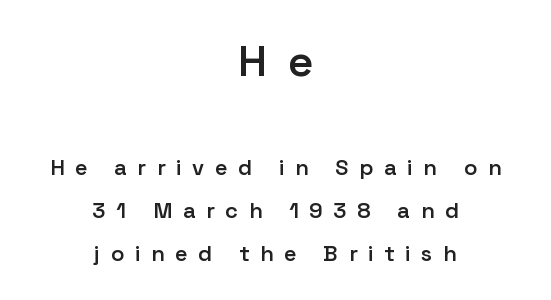
The image shows 44 px semibold sans-serif type, upright; set centered, loose line spacing (1.95x), unusually wide letter spacing (+0.48 em), not underlined; the first (top) block is 2.0x larger; low stroke contrast and a medium x-height.
